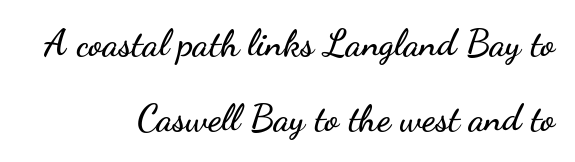
Typeset ragged left — the right edge is the straight one. This sample has the flowing, uneven cadence of proportional lettering. Look at the bottom of the vertical strokes: they stop flat, with no serifs.
